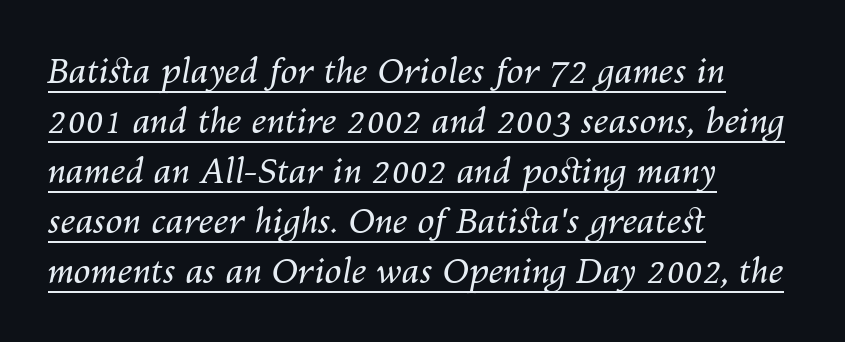
{"italic": "yes", "lean": "right", "slant_degrees": 10, "bold": "no", "weight": "regular", "width": "normal", "stroke_contrast": "medium", "x_height": "medium", "monospaced": "no", "underline": "yes", "align": "left", "line_spacing": "normal", "line_spacing_ratio": 1.47, "letter_spacing": "normal", "letter_spacing_em": 0.0, "glyph_px": 34}
